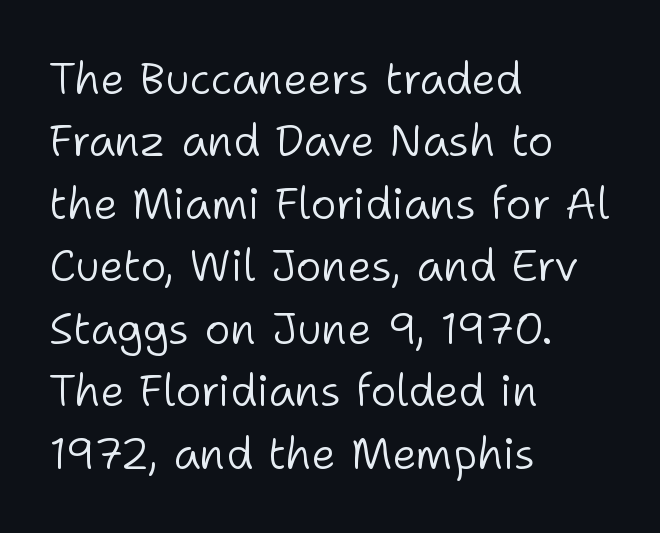
The image shows 44 px light sans-serif type, upright; set left-aligned, normal line spacing (1.42x), normal letter spacing, not underlined; low stroke contrast and a medium x-height.
